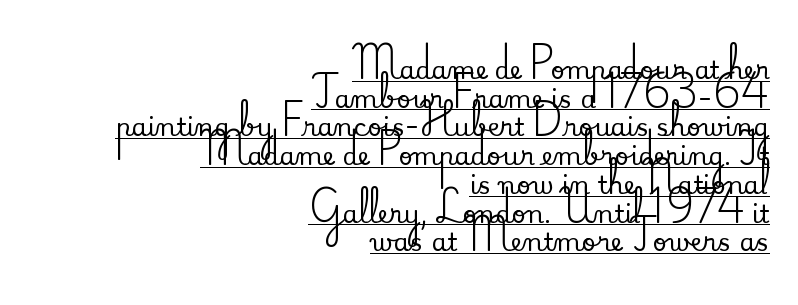
{"italic": "no", "underline": "yes", "align": "right", "line_spacing": "tight", "line_spacing_ratio": 1.15, "letter_spacing": "normal", "letter_spacing_em": 0.0, "glyph_px": 25}
